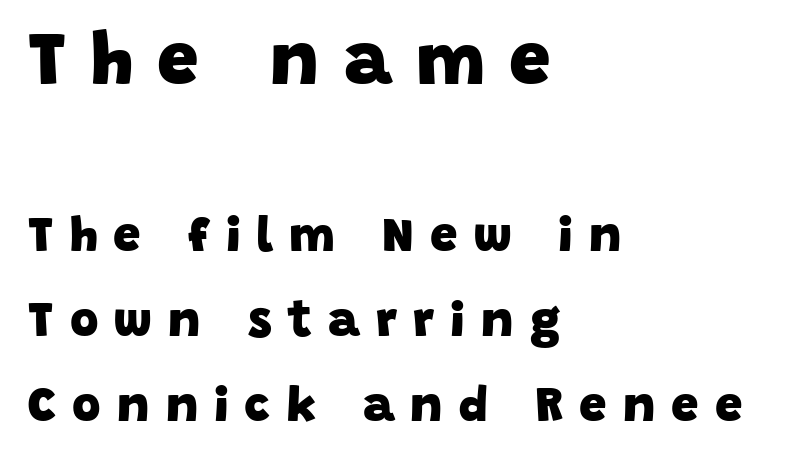
Teacher's note: observe the even left margin — that is flush-left alignment. You'd pick this weight for a headline — it's a proper bold. Here the first block reads like a headline and the second like body copy. You could not count columns in this text — the font is proportionally spaced.
